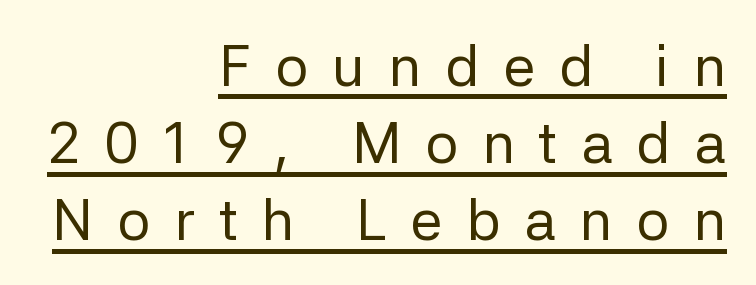
The image shows 58 px regular-weight sans-serif type, upright; set right-aligned, normal line spacing (1.33x), unusually wide letter spacing (+0.41 em), underlined; low stroke contrast and a medium x-height.
